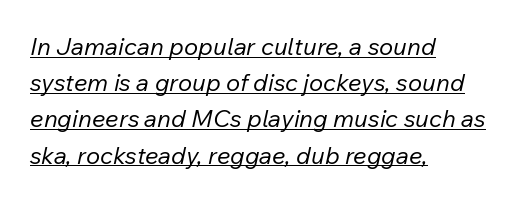
Q: Is the text bold? A: No.
Q: Is the text italic (slanted)? A: Yes, it leans right by about 12 degrees.
Q: Is the text underlined? A: Yes.
Q: How is the paragraph aligned? A: Left-aligned.
Q: Is the spacing between letters normal or unusually wide? A: Normal.
Q: Is the spacing between lines tight, normal or loose? A: Normal.
